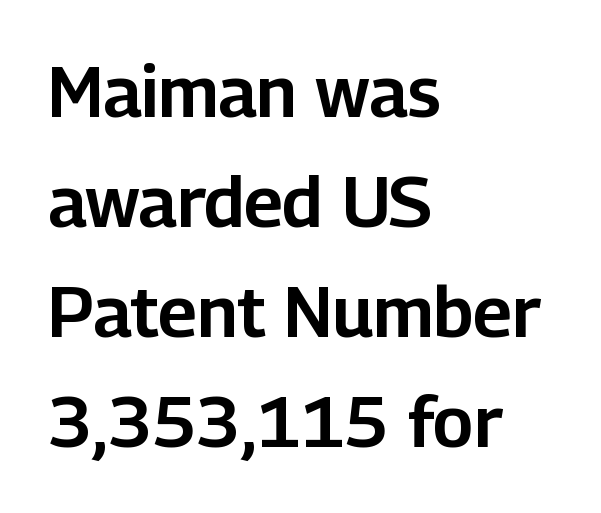
The image shows 71 px sans-serif type, upright; set left-aligned, normal line spacing (1.55x), normal letter spacing, not underlined; low stroke contrast and a medium x-height.
